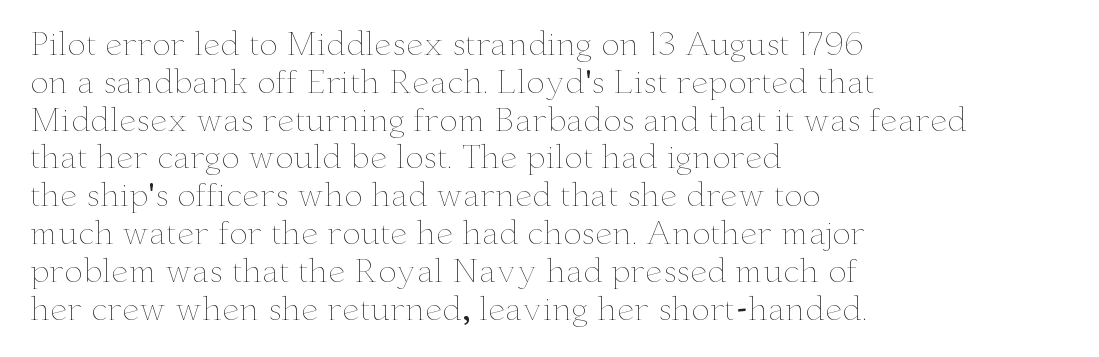
{"italic": "no", "bold": "no", "weight": "thin", "width": "wide", "stroke_contrast": "low", "x_height": "small", "monospaced": "no", "underline": "no", "align": "left", "line_spacing_ratio": 1.22, "letter_spacing": "normal", "letter_spacing_em": 0.0, "glyph_px": 31}
